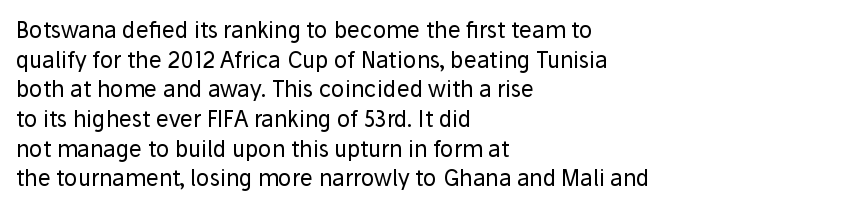
{"italic": "no", "bold": "no", "underline": "no", "align": "left", "line_spacing": "normal", "line_spacing_ratio": 1.35, "letter_spacing": "normal", "letter_spacing_em": 0.0, "glyph_px": 22}
